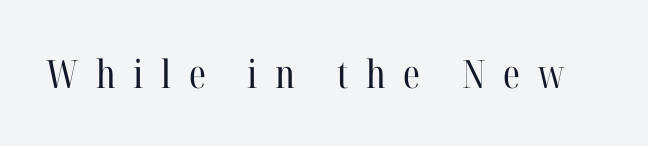
{"serif": "yes", "italic": "no", "bold": "no", "weight": "regular", "width": "condensed", "stroke_contrast": "high", "x_height": "medium", "monospaced": "no", "underline": "no", "letter_spacing": "wide", "letter_spacing_em": 0.45, "glyph_px": 39}
